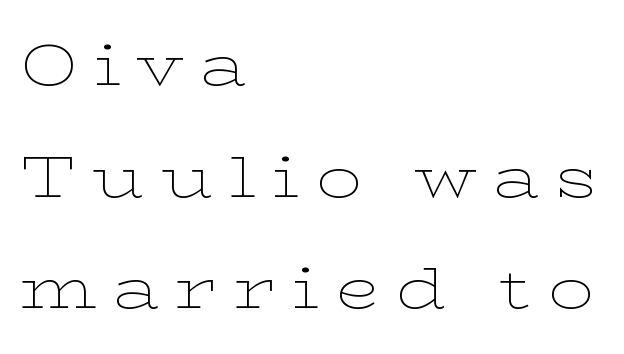
The image shows 57 px thin, wide serif type, upright; set left-aligned, loose line spacing (1.96x), unusually wide letter spacing (+0.28 em), not underlined; low stroke contrast and a medium x-height.
